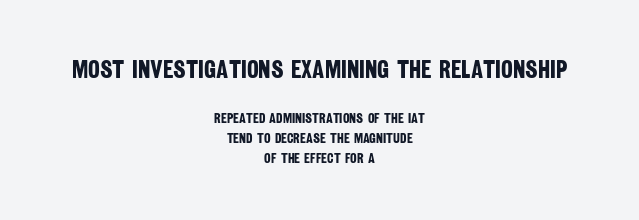
The image shows 25 px bold type; set centered, normal line spacing (1.43x), normal letter spacing, not underlined; the first (top) block is 1.79x larger.
